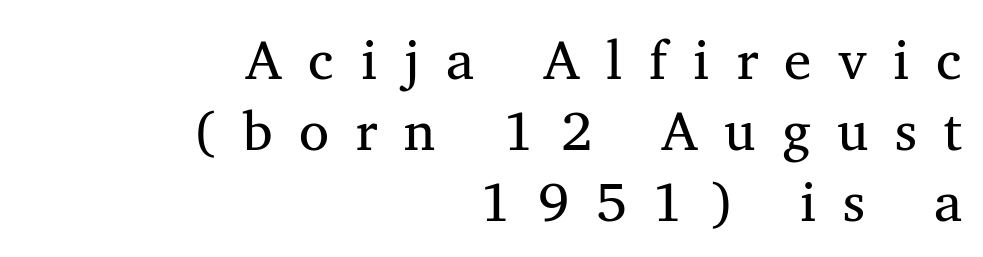
{"serif": "yes", "italic": "no", "bold": "no", "weight": "regular", "width": "normal", "stroke_contrast": "medium", "x_height": "medium", "monospaced": "no", "underline": "no", "align": "right", "line_spacing": "normal", "line_spacing_ratio": 1.29, "letter_spacing": "wide", "letter_spacing_em": 0.48, "glyph_px": 55}
